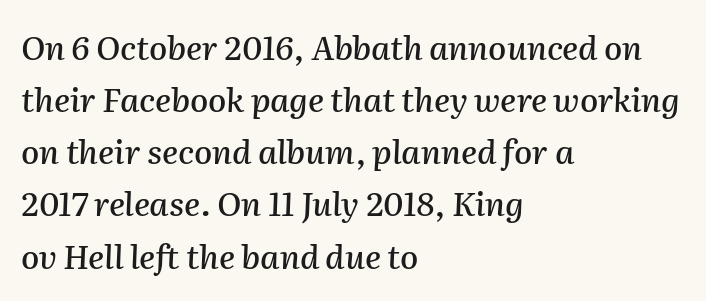
{"italic": "yes", "lean": "right", "slant_degrees": 2, "width": "normal", "stroke_contrast": "medium", "x_height": "medium", "monospaced": "no", "underline": "no", "align": "left", "line_spacing": "normal", "line_spacing_ratio": 1.58, "letter_spacing": "normal", "letter_spacing_em": 0.0, "glyph_px": 33}
